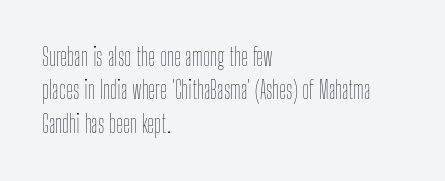
Q: Is the text bold? A: No.
Q: Is the text italic (slanted)? A: No, it is upright.
Q: Is the text underlined? A: No.
Q: How is the paragraph aligned? A: Left-aligned.
Q: Is the spacing between letters normal or unusually wide? A: Normal.
Q: Is the spacing between lines tight, normal or loose? A: Normal.
